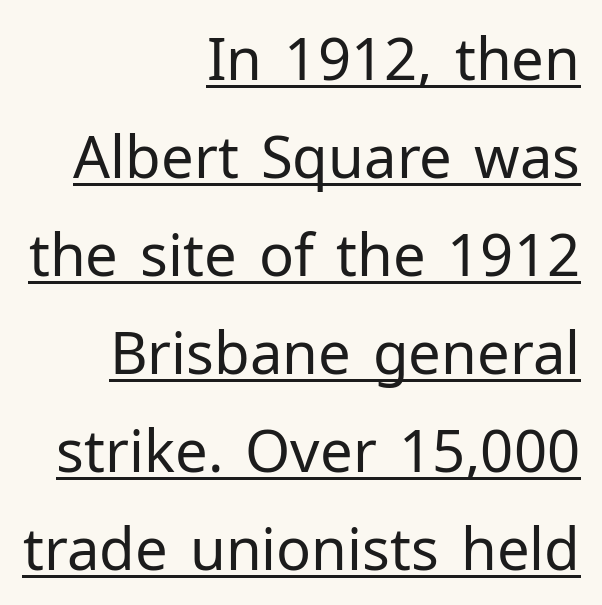
The image shows 58 px regular-weight sans-serif type, upright; set right-aligned, normal line spacing (1.69x), normal letter spacing, underlined; low stroke contrast and a medium x-height.
